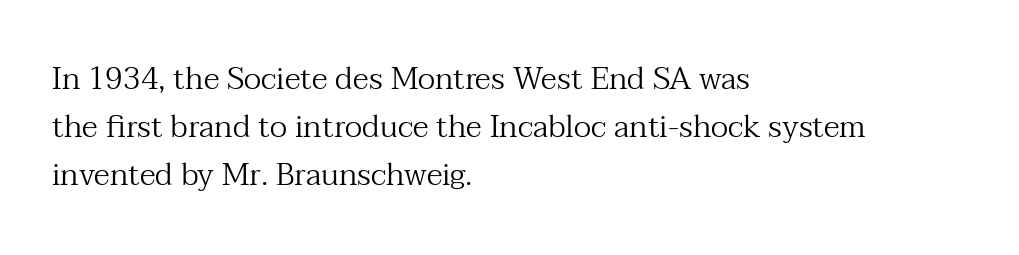
Q: Is the text bold? A: No.
Q: Is the text italic (slanted)? A: No, it is upright.
Q: Is the typeface a serif or a sans-serif typeface? A: Serif.
Q: Is the text underlined? A: No.
Q: How is the paragraph aligned? A: Left-aligned.
Q: Is the spacing between letters normal or unusually wide? A: Normal.
Q: Is the spacing between lines tight, normal or loose? A: Normal.
Q: Width (condensed, normal, or wide)? A: Normal.
Q: Stroke contrast? A: Medium.
Q: x-height? A: Medium.
Q: Monospaced? A: No.
